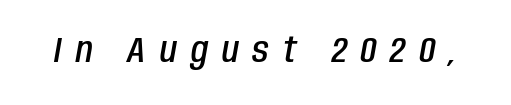
Q: Is the text bold? A: Semi-bold.
Q: Is the text italic (slanted)? A: Yes, it leans right by about 10 degrees.
Q: Is the text underlined? A: No.
Q: Is the spacing between letters normal or unusually wide? A: Unusually wide.
Q: Width (condensed, normal, or wide)? A: Condensed.
Q: Stroke contrast? A: Low.
Q: x-height? A: Large.
Q: Monospaced? A: No.
